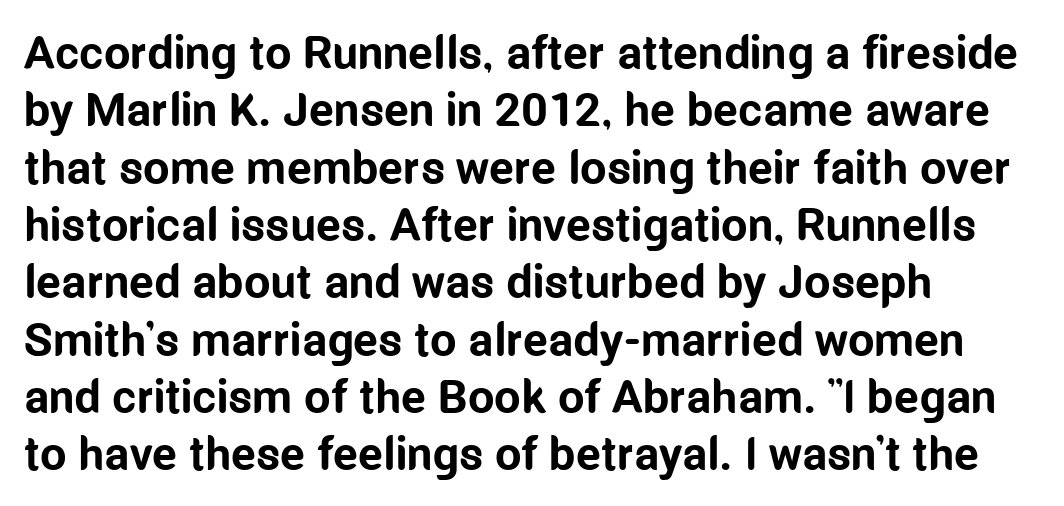
The rendering keeps characters at their native spacing. The area under the type is left untouched. Italic? Not at all — the glyphs are vertical. The setting favours the left margin, as ordinary paragraphs usually do. Weight: bold.
